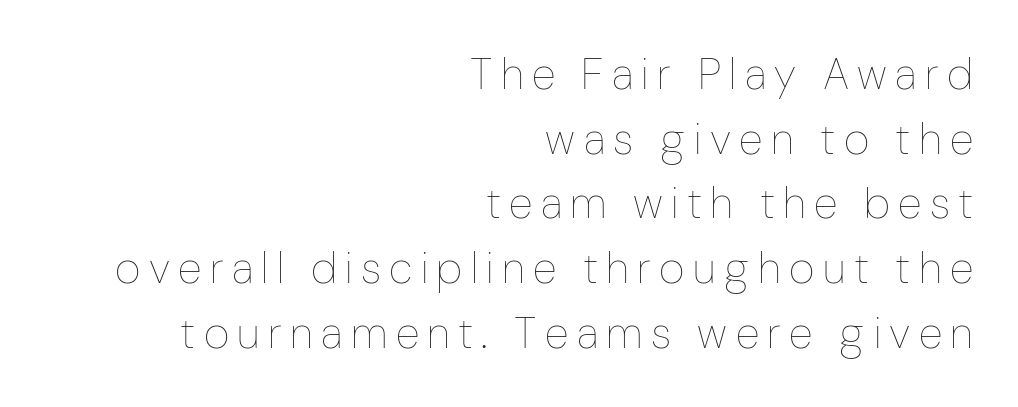
Is there any slant? The stems are plumb. Clear beneath every line of the passage. Weight class: somewhere from thin through regular. Looks like regular typesetting: each glyph gets only the width it needs.
